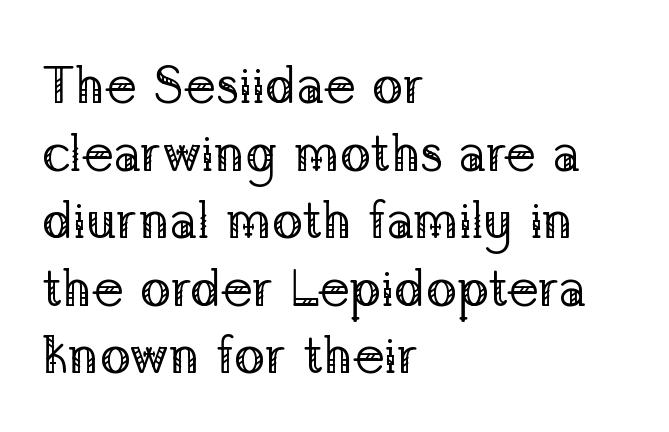
Students, observe: this is what conventionally led text looks like. Stroke thickness stays within the range of a standard reading face or lighter. Do the letters lean? They stand straight. This sample has the flowing, uneven cadence of proportional lettering. These lines are composed in type with serifs. The setting favours the left margin, as ordinary paragraphs usually do.
